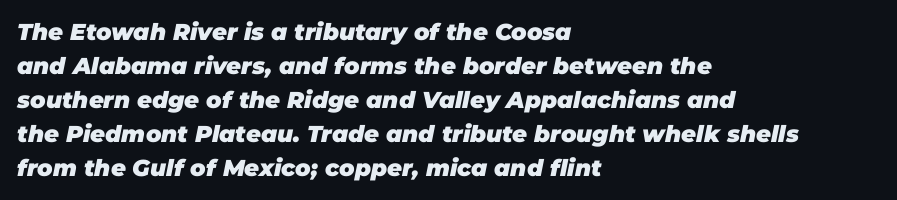
Q: Is the text bold? A: Yes.
Q: Is the text italic (slanted)? A: Yes, it leans right by about 11 degrees.
Q: Is the text underlined? A: No.
Q: How is the paragraph aligned? A: Left-aligned.
Q: Is the spacing between letters normal or unusually wide? A: Normal.
Q: Is the spacing between lines tight, normal or loose? A: Normal.
